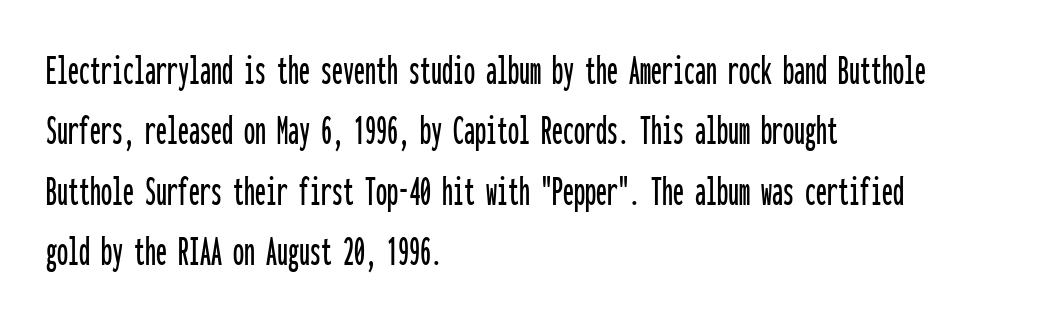
The image shows 44 px condensed sans-serif type, upright, monospaced; set left-aligned, normal line spacing (1.37x), normal letter spacing, not underlined; low stroke contrast and a medium x-height.
